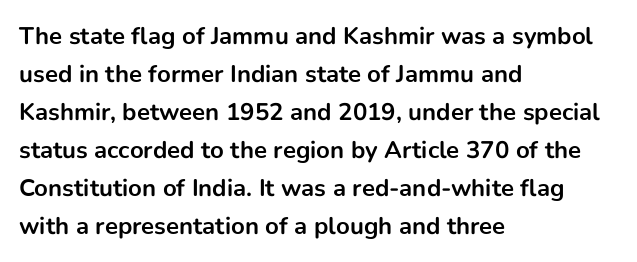
The space between consecutive lines is moderate. Alignment: flush left. The passage shown is not underscored anywhere. The type is set solid horizontally, with unmodified tracking. The characters look thick and weighty, a clear bold. Unlike italic type, these characters show no tilt at all.
